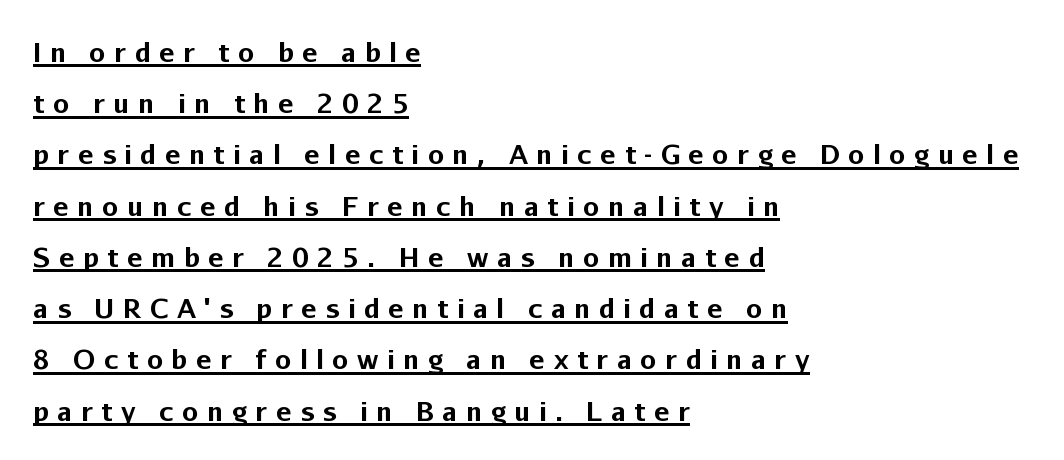
The lines in this sample share a left origin and differ only in where they stop. Loosely led — the rows are spread out. Compared with typical body copy, the letter spacing here is much looser. What weight is shown? A full bold with thick strokes.
